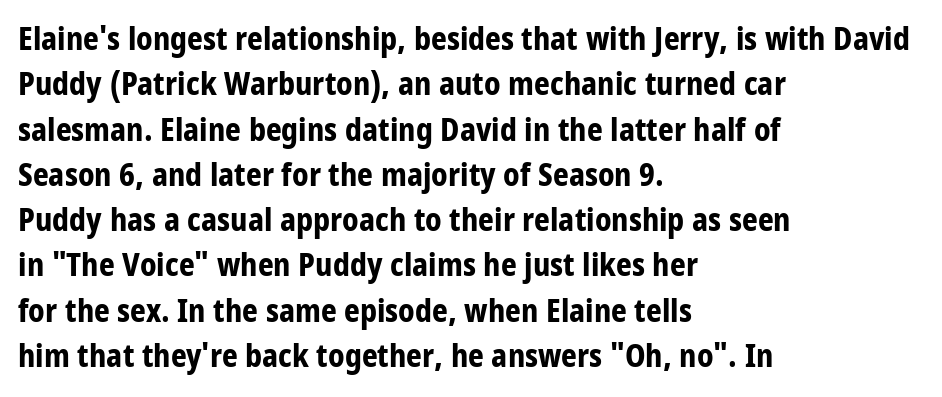
Leftover space on each line is placed entirely after the last word. The letterforms sit shoulder to shoulder at normal distance. Do the characters align in a grid? No, the font is proportional. A sans-serif font was chosen for this passage. Interline gaps are of average width in this sample.
